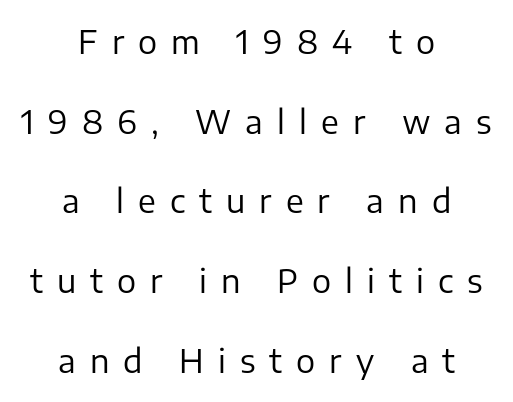
The image shows 32 px regular-weight sans-serif type, upright; set centered, loose line spacing (2.49x), unusually wide letter spacing (+0.44 em), not underlined; low stroke contrast and a medium x-height.
